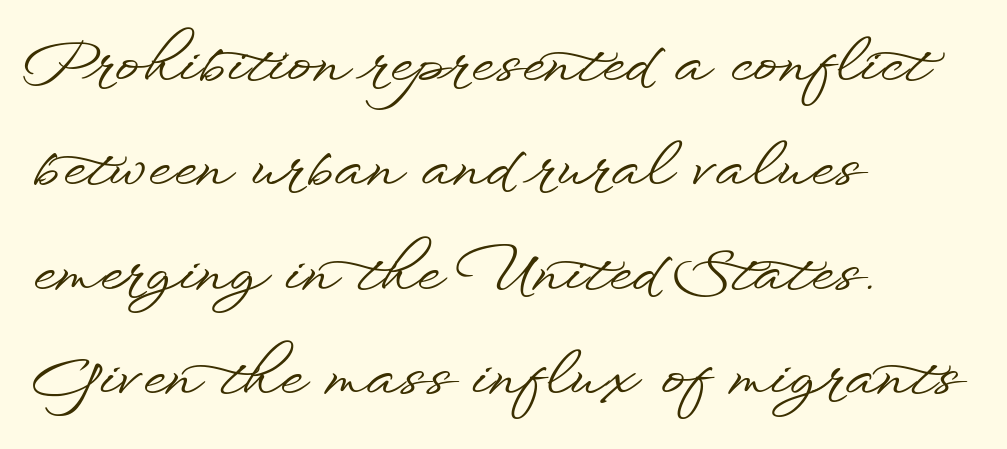
To sum up the face: it is a sans, with no serifs. One-word summary of the alignment: left. Is this a fixed-width face? No — the glyphs have proportional, varying widths. Words appear dense and cohesive because spacing is normal.
